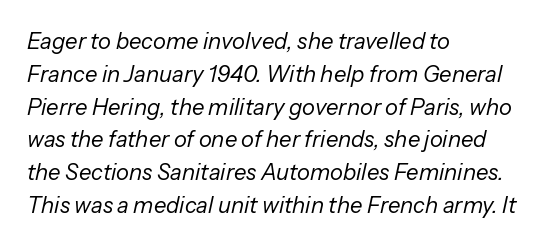
{"italic": "yes", "lean": "right", "slant_degrees": 13, "bold": "no", "underline": "no", "align": "left", "line_spacing": "normal", "line_spacing_ratio": 1.49, "letter_spacing": "normal", "letter_spacing_em": 0.0, "glyph_px": 22}
